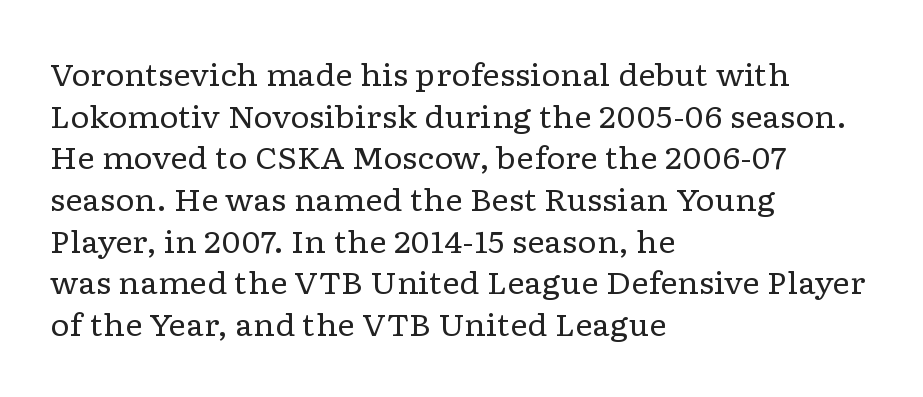
Q: Is the text bold? A: No.
Q: Is the text italic (slanted)? A: No, it is upright.
Q: Is the typeface a serif or a sans-serif typeface? A: Serif.
Q: Is the text underlined? A: No.
Q: How is the paragraph aligned? A: Left-aligned.
Q: Is the spacing between letters normal or unusually wide? A: Normal.
Q: Is the spacing between lines tight, normal or loose? A: Normal.
Q: Width (condensed, normal, or wide)? A: Wide.
Q: Stroke contrast? A: Low.
Q: x-height? A: Medium.
Q: Monospaced? A: No.
